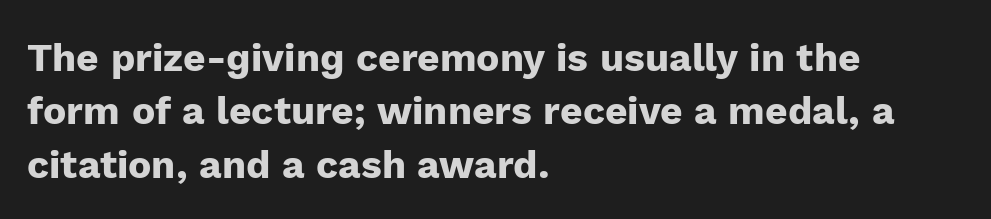
Q: Is the text bold? A: Yes.
Q: Is the text italic (slanted)? A: No, it is upright.
Q: Is the typeface a serif or a sans-serif typeface? A: Sans-serif.
Q: Is the text underlined? A: No.
Q: How is the paragraph aligned? A: Left-aligned.
Q: Is the spacing between letters normal or unusually wide? A: Normal.
Q: Is the spacing between lines tight, normal or loose? A: Normal.
Q: Width (condensed, normal, or wide)? A: Normal.
Q: Stroke contrast? A: Low.
Q: x-height? A: Medium.
Q: Monospaced? A: No.
